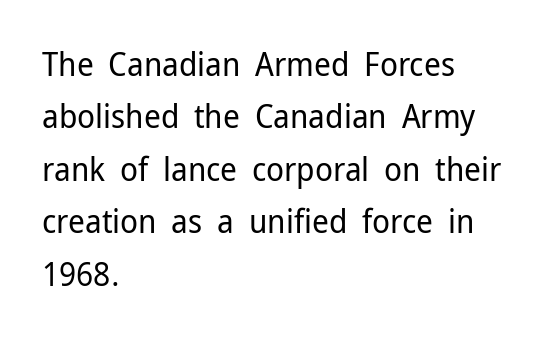
{"serif": "no", "italic": "no", "bold": "no", "weight": "regular", "width": "normal", "stroke_contrast": "low", "x_height": "medium", "monospaced": "no", "underline": "no", "align": "left", "line_spacing": "normal", "line_spacing_ratio": 1.59, "letter_spacing": "normal", "letter_spacing_em": 0.0, "glyph_px": 33}
